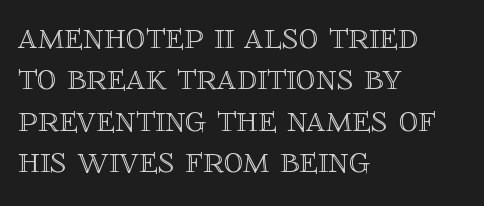
{"italic": "no", "width": "normal", "x_height": "large", "monospaced": "no", "underline": "no", "align": "left", "line_spacing": "tight", "line_spacing_ratio": 1.06, "letter_spacing": "normal", "letter_spacing_em": 0.0, "glyph_px": 39}
